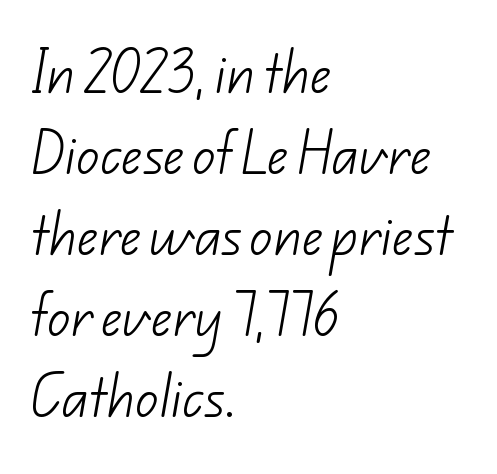
This reads as an unemphasized weight, regular at the heaviest. Nobody drew a line under any word here. Every row of glyphs begins at an identical x-position on the left. I'd call this a sans setting — the letters go barefoot.
